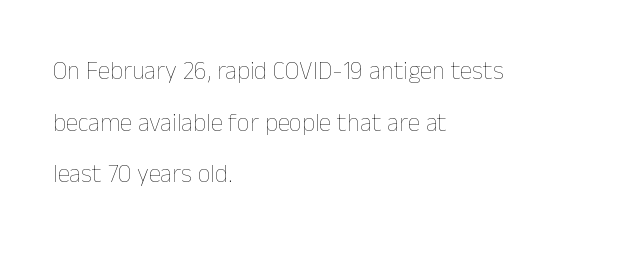
Q: Is the text bold? A: No.
Q: Is the text italic (slanted)? A: No, it is upright.
Q: Is the text underlined? A: No.
Q: How is the paragraph aligned? A: Left-aligned.
Q: Is the spacing between letters normal or unusually wide? A: Normal.
Q: Is the spacing between lines tight, normal or loose? A: Loose.
